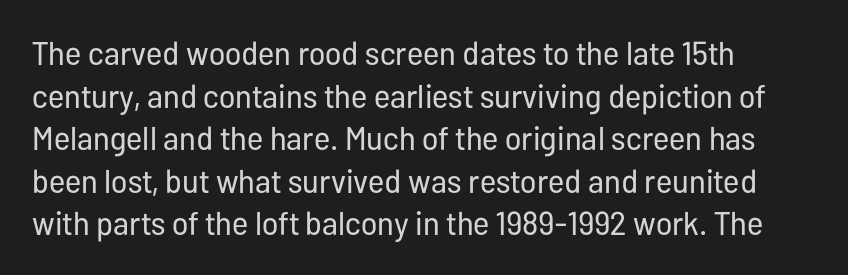
The image shows 33 px regular-weight, condensed sans-serif type, upright; set left-aligned, normal line spacing (1.29x), normal letter spacing, not underlined; low stroke contrast and a medium x-height.
